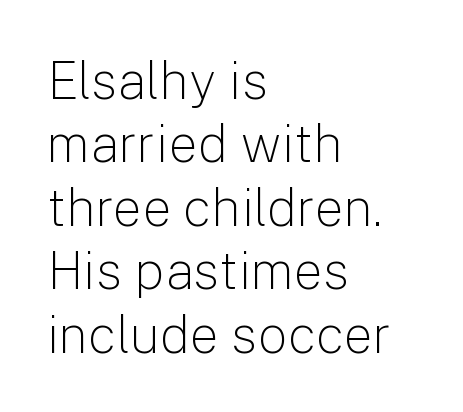
Is this a fixed-width face? No — the glyphs have proportional, varying widths. When letters stand straight like this, we call the style roman or upright. The face used here is rendered with its standard letterfit. The area under the type is left untouched. The characters display no serif detailing; their extremities are plain. Stem width sits at or under what a default text font uses.
